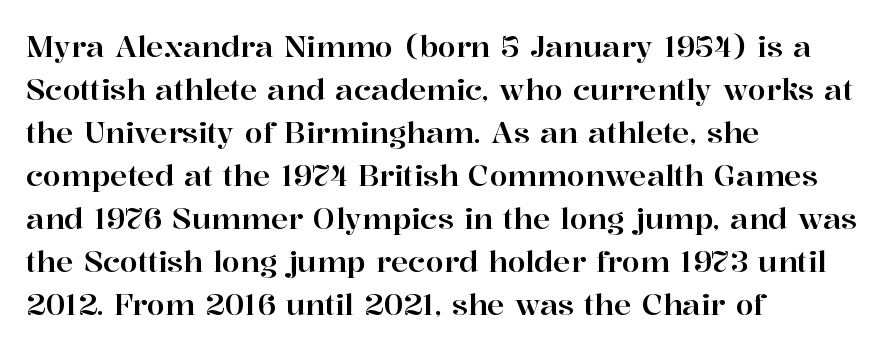
The image shows 29 px serif type, upright; set left-aligned, normal line spacing (1.48x), normal letter spacing, not underlined; high stroke contrast and a medium x-height.
